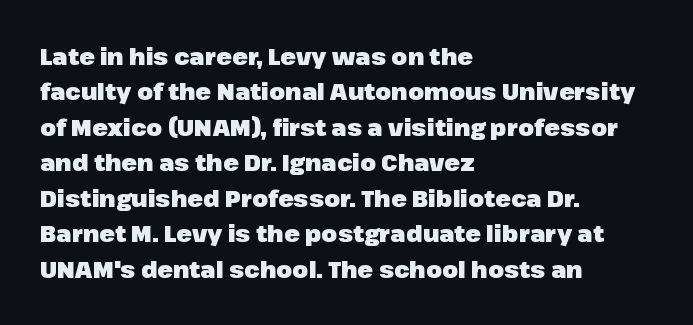
Q: Is the text bold? A: Yes.
Q: Is the text italic (slanted)? A: No, it is upright.
Q: Is the text underlined? A: No.
Q: How is the paragraph aligned? A: Left-aligned.
Q: Is the spacing between letters normal or unusually wide? A: Normal.
Q: Is the spacing between lines tight, normal or loose? A: Normal.
